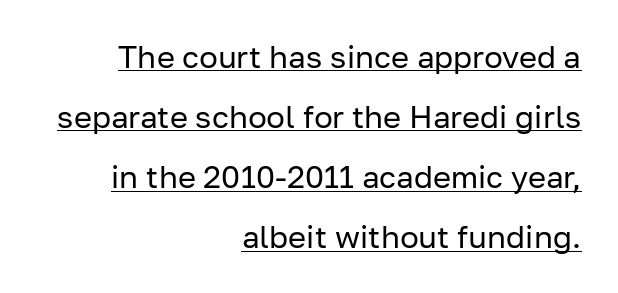
The image shows 31 px regular-weight sans-serif type, upright; set right-aligned, loose line spacing (1.94x), normal letter spacing, underlined; low stroke contrast and a medium x-height.
